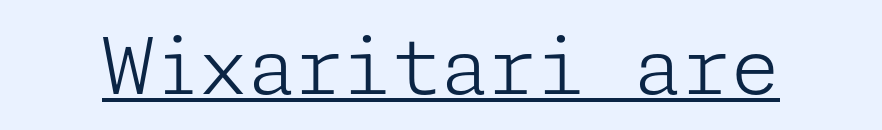
Q: Is the text bold? A: No.
Q: Is the text italic (slanted)? A: No, it is upright.
Q: Is the typeface a serif or a sans-serif typeface? A: Sans-serif.
Q: Is the text underlined? A: Yes.
Q: Is the spacing between letters normal or unusually wide? A: Normal.
Q: Width (condensed, normal, or wide)? A: Normal.
Q: Stroke contrast? A: Low.
Q: x-height? A: Medium.
